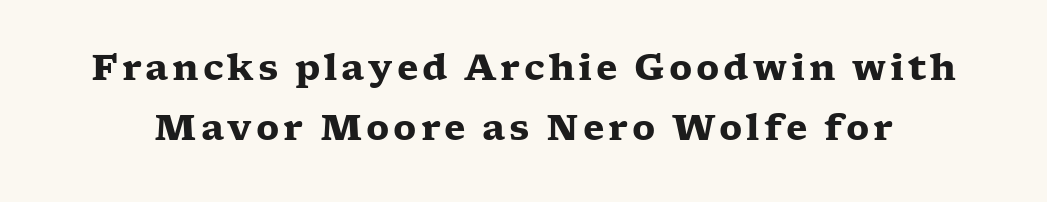
{"serif": "yes", "italic": "no", "bold": "yes", "weight": "heavy", "width": "wide", "stroke_contrast": "low", "x_height": "medium", "monospaced": "no", "underline": "no", "line_spacing_ratio": 1.71, "glyph_px": 35}
